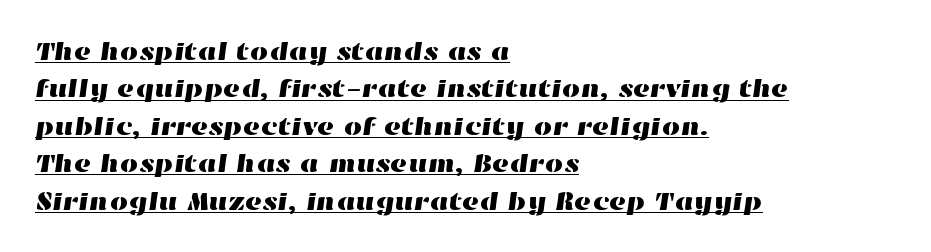
The image shows 26 px text type; set left-aligned, normal line spacing (1.44x), normal letter spacing, underlined.
